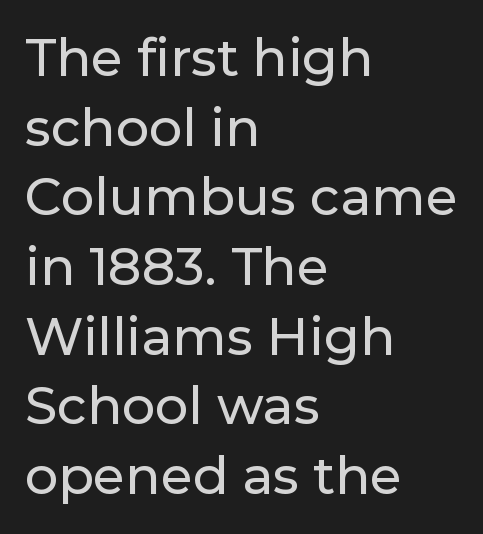
Q: Is the text italic (slanted)? A: No, it is upright.
Q: Is the typeface a serif or a sans-serif typeface? A: Sans-serif.
Q: Is the text underlined? A: No.
Q: How is the paragraph aligned? A: Left-aligned.
Q: Is the spacing between letters normal or unusually wide? A: Normal.
Q: Is the spacing between lines tight, normal or loose? A: Normal.
Q: Width (condensed, normal, or wide)? A: Normal.
Q: Stroke contrast? A: Low.
Q: x-height? A: Medium.
Q: Monospaced? A: No.
